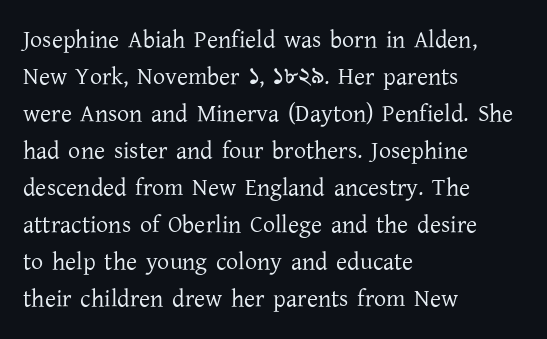
The image shows 24 px text type, upright; set left-aligned, normal line spacing (1.54x), normal letter spacing, not underlined.
